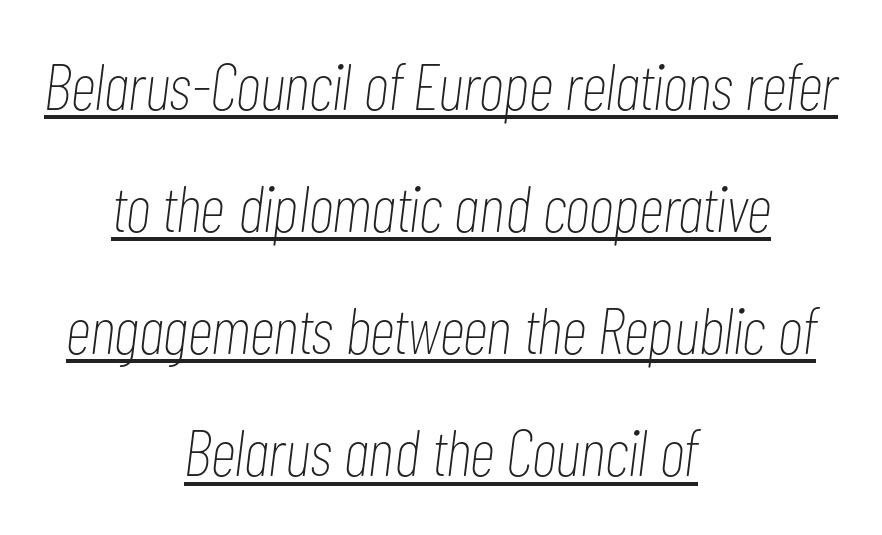
{"italic": "yes", "lean": "right", "slant_degrees": 7, "bold": "no", "weight": "thin", "width": "condensed", "stroke_contrast": "low", "x_height": "medium", "monospaced": "no", "underline": "yes", "align": "center", "line_spacing_ratio": 1.85, "letter_spacing": "normal", "letter_spacing_em": 0.0, "glyph_px": 66}
